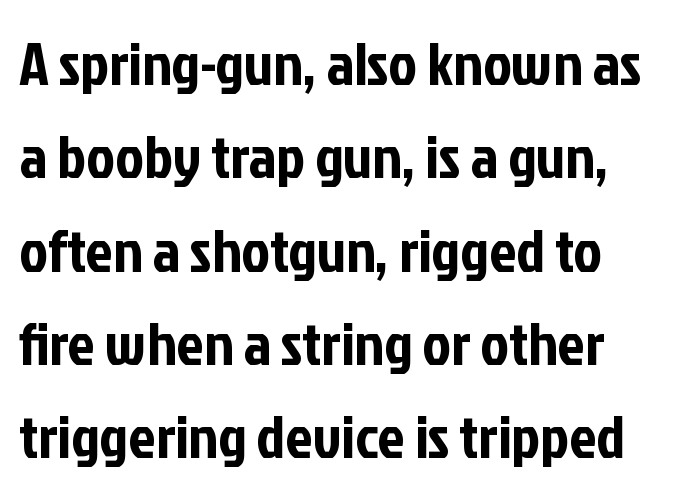
A clean baseline with only descenders dipping below it. Note: no serifs on the glyphs. Each word holds together tightly as a unit, with standard inter-letter gaps. The letters stand straight up with perfectly vertical stems.
